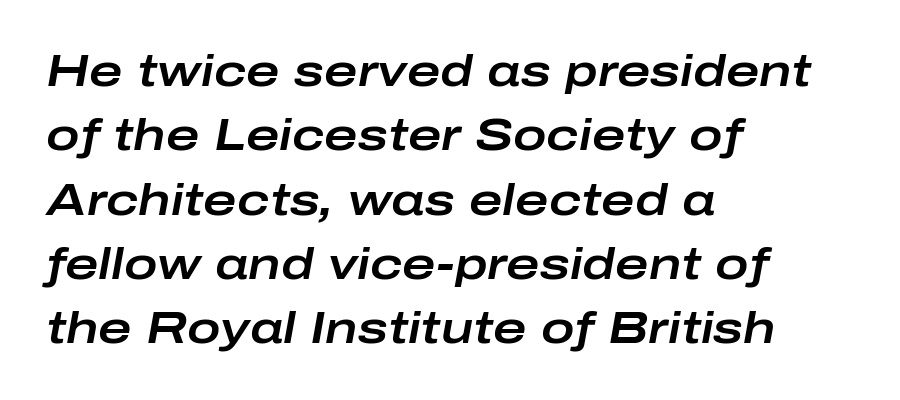
{"italic": "yes", "lean": "right", "slant_degrees": 10, "width": "wide", "stroke_contrast": "low", "x_height": "medium", "monospaced": "no", "underline": "no", "align": "left", "line_spacing": "normal", "line_spacing_ratio": 1.43, "letter_spacing": "normal", "letter_spacing_em": 0.0, "glyph_px": 45}
